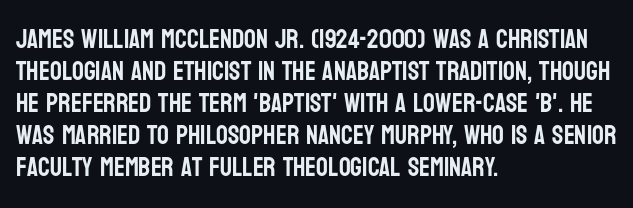
Q: Is the text italic (slanted)? A: No, it is upright.
Q: Is the text underlined? A: No.
Q: How is the paragraph aligned? A: Left-aligned.
Q: Is the spacing between letters normal or unusually wide? A: Normal.
